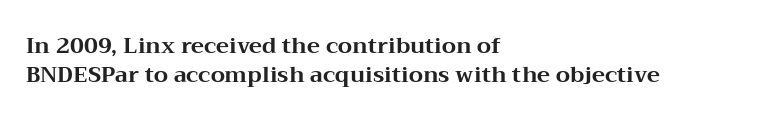
{"italic": "no", "bold": "yes", "underline": "no", "align": "left", "line_spacing": "normal", "line_spacing_ratio": 1.31, "letter_spacing": "normal", "letter_spacing_em": 0.0, "glyph_px": 22}
